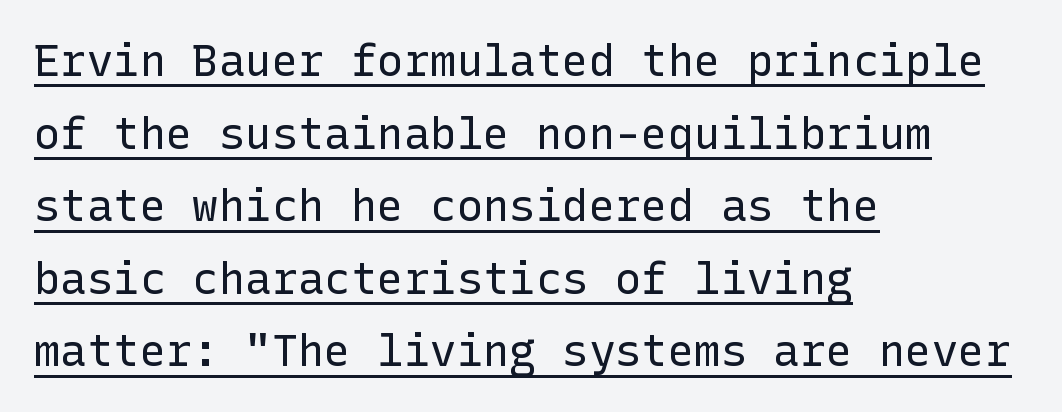
Q: Is the text bold? A: No.
Q: Is the text italic (slanted)? A: No, it is upright.
Q: Is the typeface a serif or a sans-serif typeface? A: Sans-serif.
Q: Is the text underlined? A: Yes.
Q: How is the paragraph aligned? A: Left-aligned.
Q: Is the spacing between letters normal or unusually wide? A: Normal.
Q: Is the spacing between lines tight, normal or loose? A: Normal.
Q: Width (condensed, normal, or wide)? A: Normal.
Q: Stroke contrast? A: Low.
Q: x-height? A: Medium.
